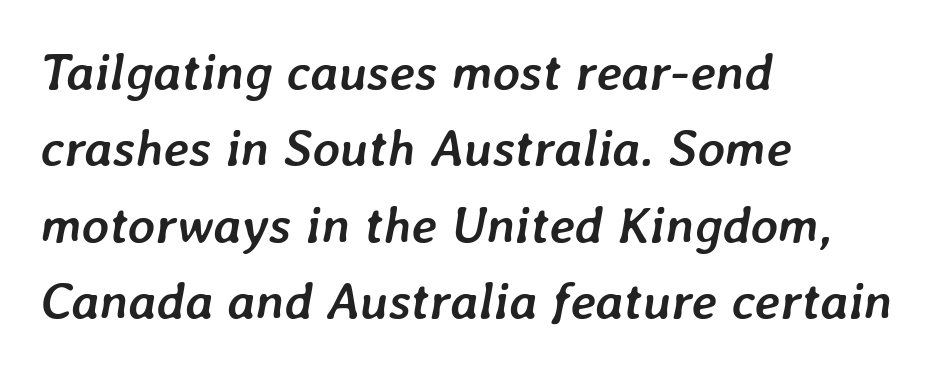
The designer left line spacing at the default. Caption: multi-line text, flush left, ragged right. Italic? Definitely — the glyphs are oblique. Students, this is bold: see how much ink each stroke carries.
